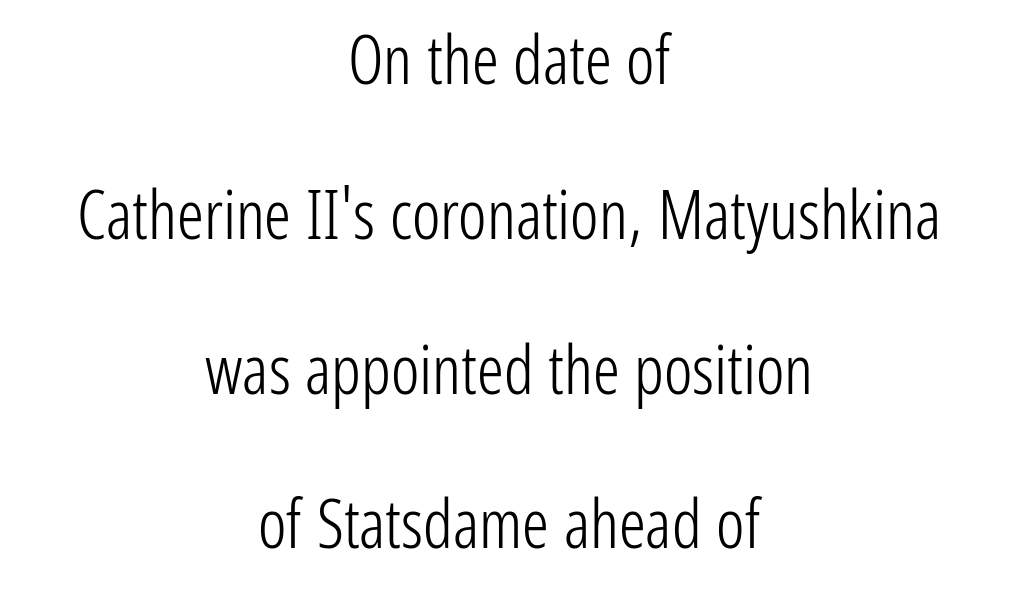
Notice how the stems are strictly vertical — no italics here. The lines are quadded center. The lines are spread far apart with generous leading. A typesetter would call this proportional, since set widths differ per character. The letters carry no serifs — their stems end cleanly without finishing strokes.
